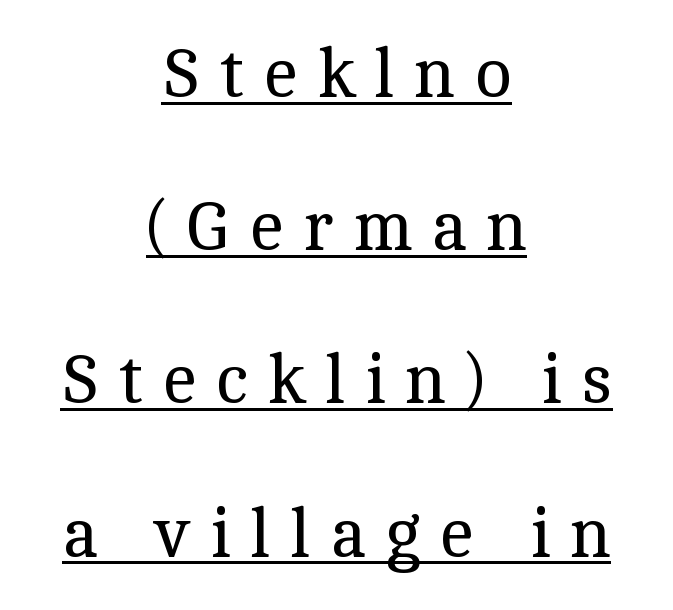
{"serif": "yes", "italic": "no", "bold": "no", "weight": "regular", "width": "normal", "x_height": "medium", "monospaced": "no", "underline": "yes", "align": "center", "line_spacing": "loose", "line_spacing_ratio": 2.22, "letter_spacing": "wide", "letter_spacing_em": 0.28, "glyph_px": 69}
